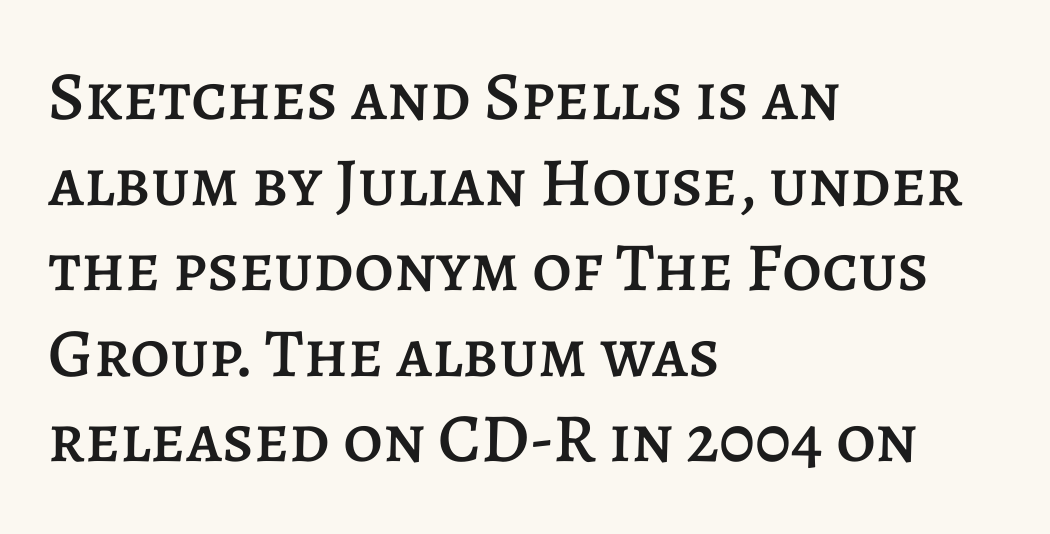
{"italic": "no", "width": "normal", "stroke_contrast": "low", "x_height": "large", "monospaced": "no", "underline": "no", "align": "left", "line_spacing_ratio": 1.24, "letter_spacing": "normal", "letter_spacing_em": 0.0, "glyph_px": 69}
